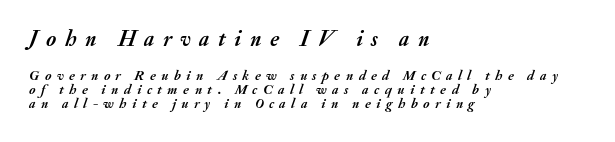
Unmarked baselines from the first word to the last. The line texture is sparse and dotted thanks to wide tracking. This sample uses an oblique cut, with every glyph tilted off the vertical. The rendering uses a small line-height, squeezing the rows. The composition opens big and finishes small. Weight check: bold — yes, fully.
